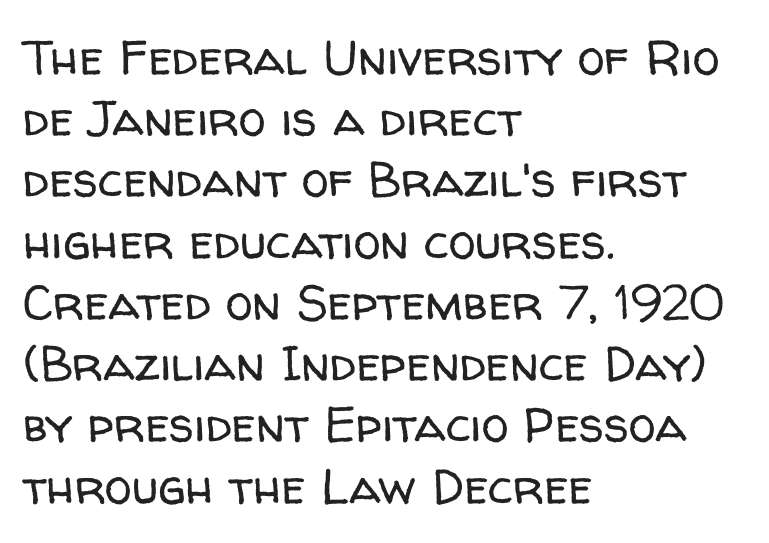
Q: Is the text bold? A: No.
Q: Is the text italic (slanted)? A: No, it is upright.
Q: Is the typeface a serif or a sans-serif typeface? A: Sans-serif.
Q: Is the text underlined? A: No.
Q: How is the paragraph aligned? A: Left-aligned.
Q: Is the spacing between letters normal or unusually wide? A: Normal.
Q: Is the spacing between lines tight, normal or loose? A: Normal.
Q: Width (condensed, normal, or wide)? A: Normal.
Q: Stroke contrast? A: Low.
Q: x-height? A: Medium.
Q: Monospaced? A: No.
